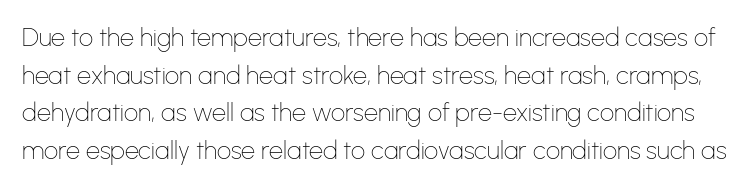
Q: Is the text bold? A: No.
Q: Is the text italic (slanted)? A: No, it is upright.
Q: Is the text underlined? A: No.
Q: Is the spacing between letters normal or unusually wide? A: Normal.
Q: Is the spacing between lines tight, normal or loose? A: Normal.
